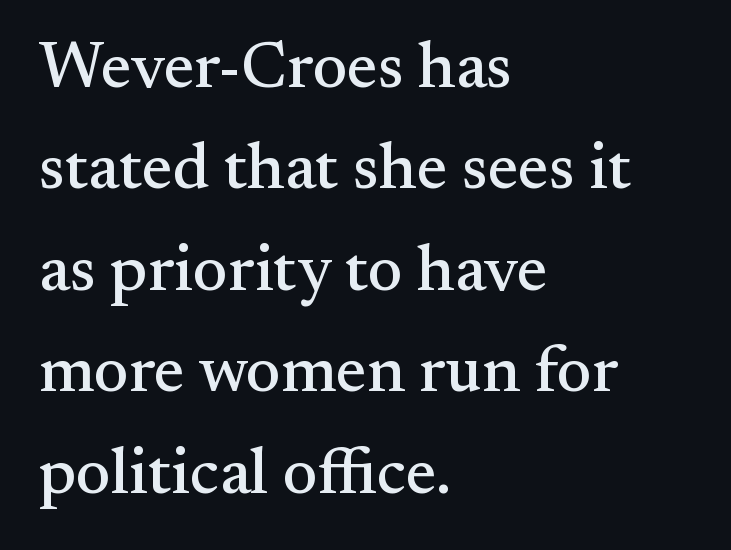
Regular leading. The rendering keeps characters at their native spacing. Ascenders rise straight up at ninety degrees. The font family rendered here belongs to the serif group. Is this a fixed-width face? No — the glyphs have proportional, varying widths.
